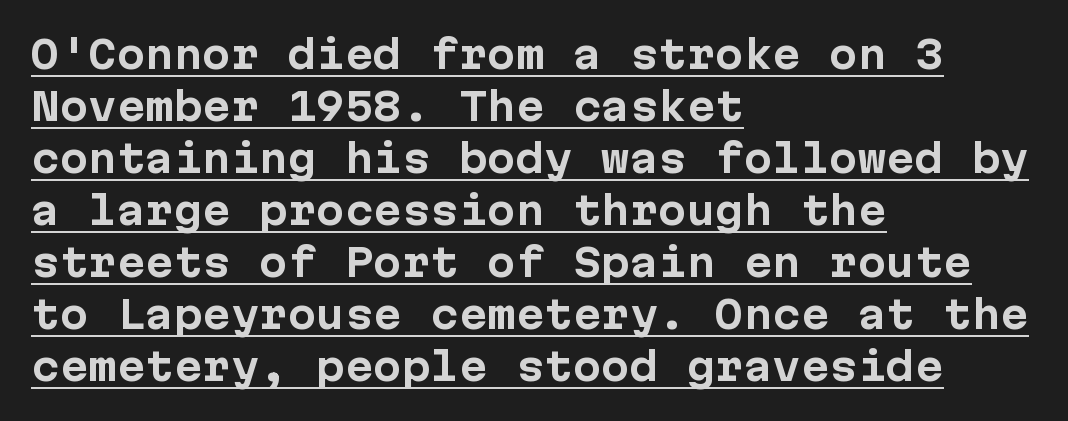
Q: Is the text bold? A: Yes.
Q: Is the text italic (slanted)? A: No, it is upright.
Q: Is the typeface a serif or a sans-serif typeface? A: Sans-serif.
Q: Is the text underlined? A: Yes.
Q: How is the paragraph aligned? A: Left-aligned.
Q: Is the spacing between letters normal or unusually wide? A: Normal.
Q: Is the spacing between lines tight, normal or loose? A: Normal.
Q: Width (condensed, normal, or wide)? A: Normal.
Q: Stroke contrast? A: Low.
Q: x-height? A: Medium.
